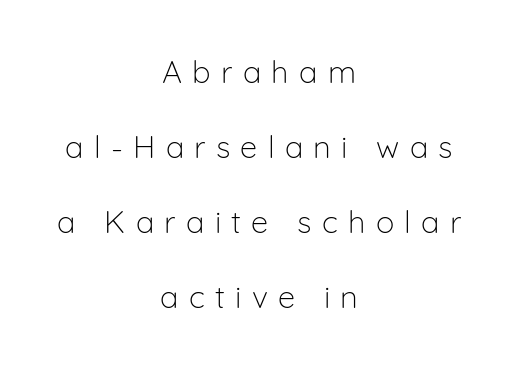
The image shows 31 px light sans-serif type, upright; set centered, loose line spacing (2.42x), unusually wide letter spacing (+0.33 em), not underlined; low stroke contrast and a medium x-height.
